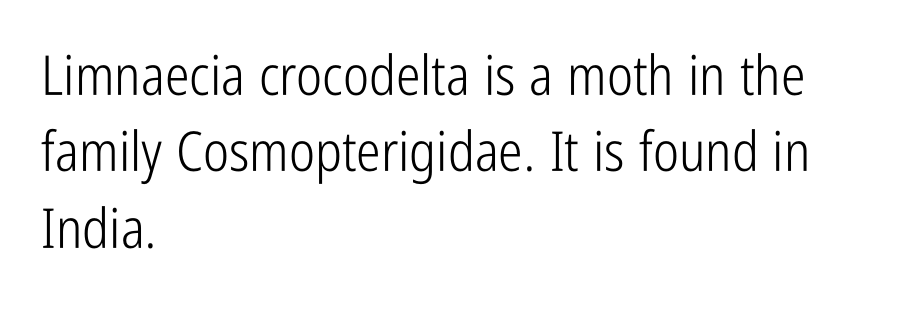
Q: Is the text bold? A: No.
Q: Is the text italic (slanted)? A: No, it is upright.
Q: Is the typeface a serif or a sans-serif typeface? A: Sans-serif.
Q: Is the text underlined? A: No.
Q: How is the paragraph aligned? A: Left-aligned.
Q: Is the spacing between letters normal or unusually wide? A: Normal.
Q: Is the spacing between lines tight, normal or loose? A: Normal.
Q: Width (condensed, normal, or wide)? A: Condensed.
Q: Stroke contrast? A: Low.
Q: x-height? A: Medium.
Q: Monospaced? A: No.
